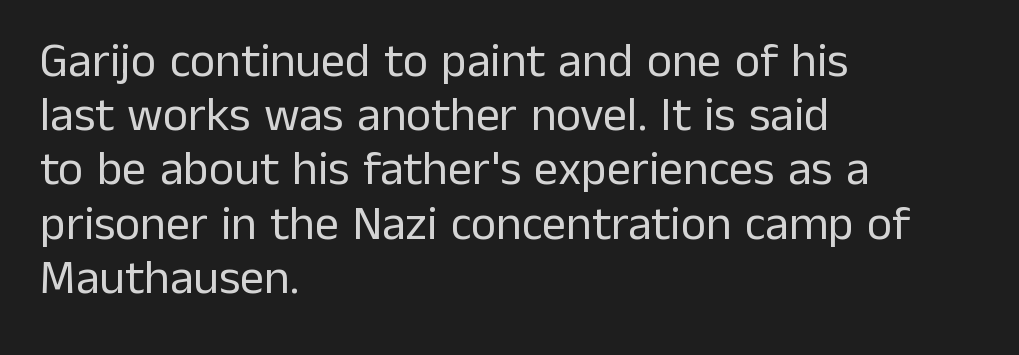
Q: Is the text bold? A: No.
Q: Is the text italic (slanted)? A: No, it is upright.
Q: Is the typeface a serif or a sans-serif typeface? A: Sans-serif.
Q: Is the text underlined? A: No.
Q: How is the paragraph aligned? A: Left-aligned.
Q: Is the spacing between letters normal or unusually wide? A: Normal.
Q: Is the spacing between lines tight, normal or loose? A: Tight.
Q: Width (condensed, normal, or wide)? A: Normal.
Q: Stroke contrast? A: Low.
Q: x-height? A: Medium.
Q: Monospaced? A: No.
